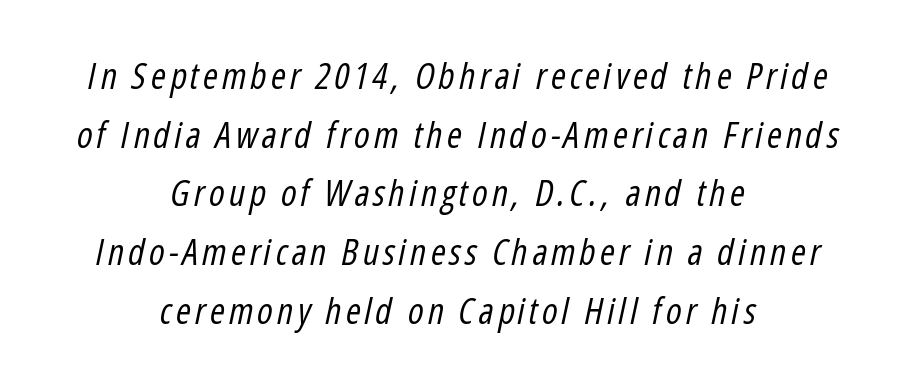
Q: Is the text bold? A: No.
Q: Is the text italic (slanted)? A: Yes, it leans right by about 12 degrees.
Q: Is the text underlined? A: No.
Q: How is the paragraph aligned? A: Centered.
Q: Is the spacing between lines tight, normal or loose? A: Normal.
Q: Width (condensed, normal, or wide)? A: Condensed.
Q: Stroke contrast? A: Low.
Q: x-height? A: Medium.
Q: Monospaced? A: No.
